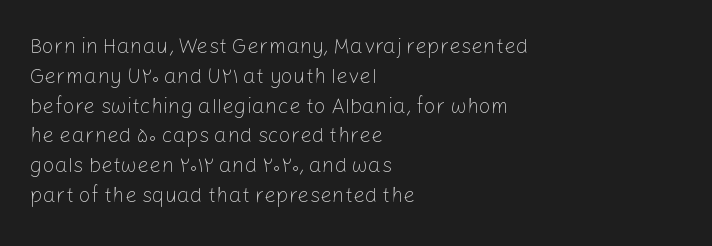
The image shows 21 px text type, upright; set left-aligned, normal line spacing (1.42x), normal letter spacing, not underlined.
